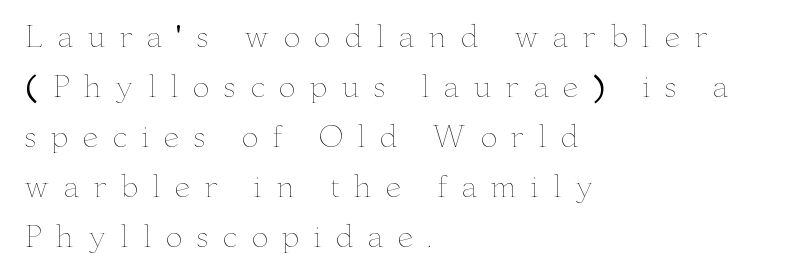
{"italic": "no", "bold": "no", "weight": "thin", "width": "wide", "stroke_contrast": "low", "x_height": "small", "monospaced": "no", "underline": "no", "align": "left", "line_spacing_ratio": 1.72, "letter_spacing": "wide", "letter_spacing_em": 0.47, "glyph_px": 29}
